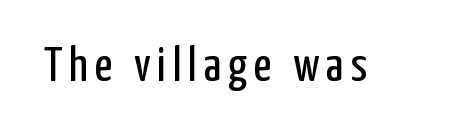
Q: Is the text bold? A: No.
Q: Is the text italic (slanted)? A: No, it is upright.
Q: Is the typeface a serif or a sans-serif typeface? A: Sans-serif.
Q: Is the text underlined? A: No.
Q: Width (condensed, normal, or wide)? A: Condensed.
Q: Stroke contrast? A: Low.
Q: x-height? A: Medium.
Q: Monospaced? A: No.
